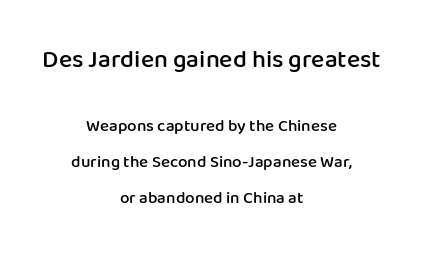
The image shows 25 px text type, upright; set centered, loose line spacing (2.12x), normal letter spacing, not underlined; the first (top) block is 1.47x larger.
